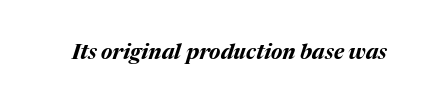
{"italic": "yes", "lean": "right", "slant_degrees": 17, "bold": "yes", "underline": "no", "letter_spacing": "normal", "letter_spacing_em": 0.0, "glyph_px": 21}
